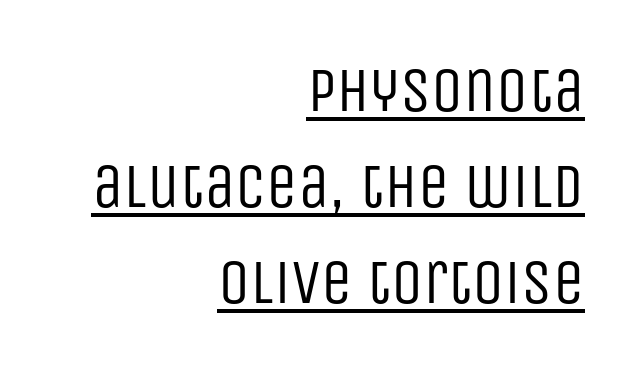
{"serif": "no", "italic": "no", "bold": "no", "weight": "regular", "width": "condensed", "stroke_contrast": "low", "x_height": "large", "monospaced": "no", "underline": "yes", "align": "right", "line_spacing": "normal", "line_spacing_ratio": 1.52, "letter_spacing": "normal", "letter_spacing_em": 0.0, "glyph_px": 63}
